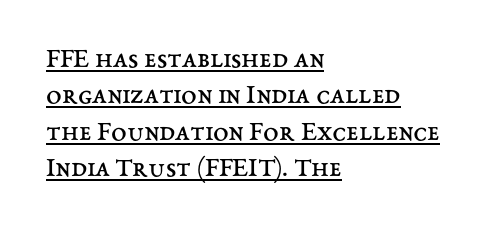
The image shows 28 px regular-weight type, upright; set left-aligned, normal line spacing (1.3x), normal letter spacing, underlined; medium stroke contrast and a medium x-height.
